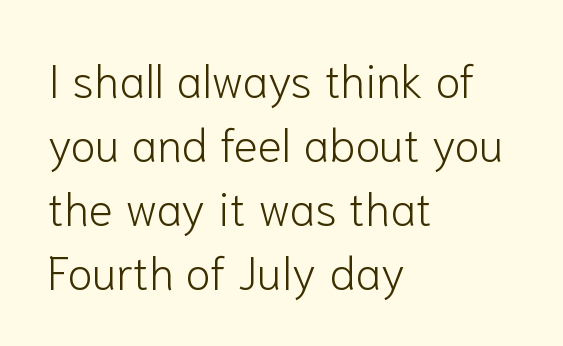
Q: Is the text bold? A: No.
Q: Is the text italic (slanted)? A: No, it is upright.
Q: Is the typeface a serif or a sans-serif typeface? A: Sans-serif.
Q: Is the text underlined? A: No.
Q: How is the paragraph aligned? A: Left-aligned.
Q: Is the spacing between letters normal or unusually wide? A: Normal.
Q: Is the spacing between lines tight, normal or loose? A: Normal.
Q: Width (condensed, normal, or wide)? A: Normal.
Q: Stroke contrast? A: Low.
Q: x-height? A: Medium.
Q: Monospaced? A: No.
